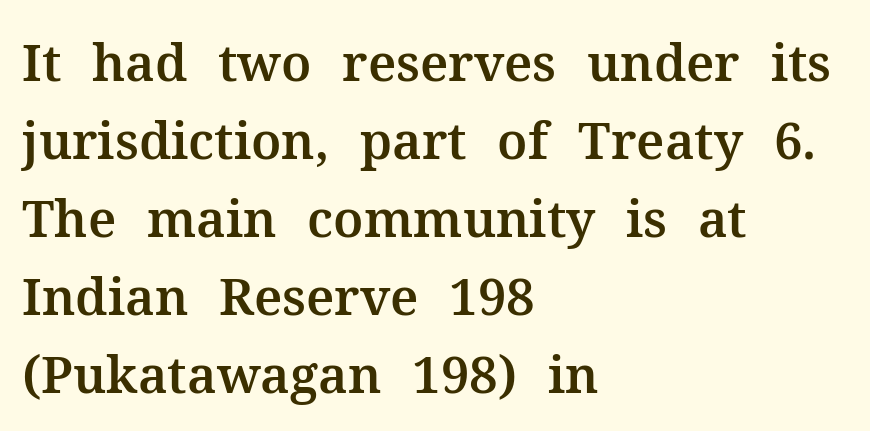
Letter spacing: default. Normally led — the rows are evenly, conventionally spaced. Look at the bottom of the vertical strokes: they flare into serifs here. The compositor pushed each line to the left boundary. The face used here is proportionally spaced, like ordinary book or web type.
